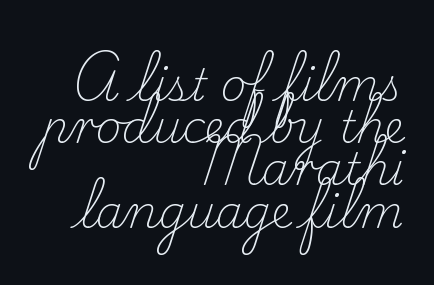
The image shows 44 px light serif type; set right-aligned, tight line spacing (0.96x), normal letter spacing, not underlined; low stroke contrast and a small x-height.
